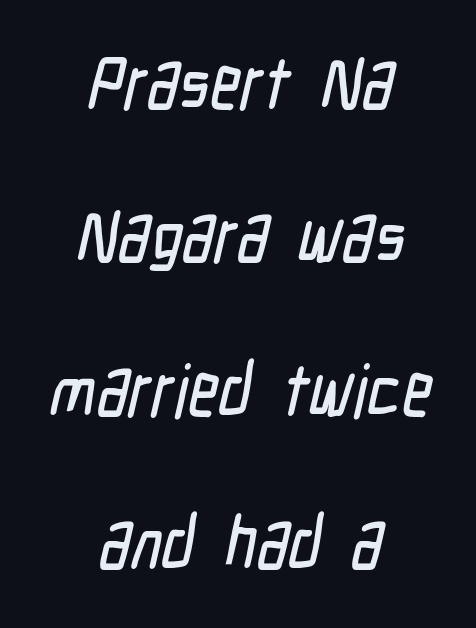
The image shows 73 px condensed sans-serif type; set centered, loose line spacing (2.1x), normal letter spacing, not underlined; low stroke contrast and a medium x-height.
